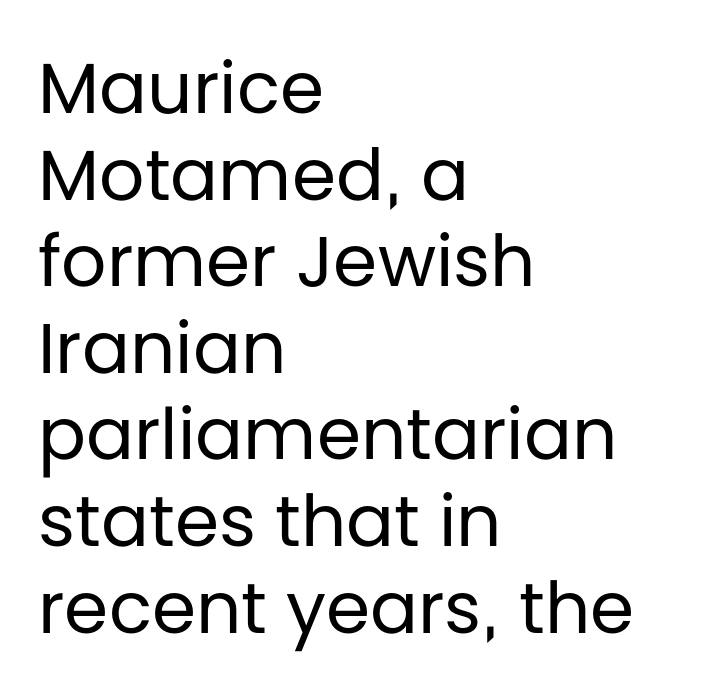
The rendering shows plain stroke endings on the letterforms — a sans-serif design. Beneath every word, the page is bare. Summary of weight: not heavy and not bold. Unlike italic type, these characters show no tilt at all. Look at the tracking — it's just the regular setting, nothing added.
